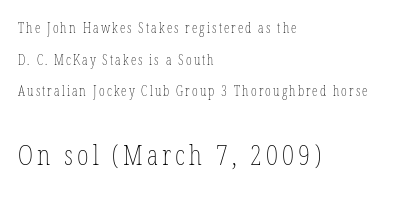
This rendering features lettering with no underline. No italicization has been applied; the sample stays upright. Size hierarchy here favors the trailing block over the leading one. No chunkiness to these letters — they're not bold.
